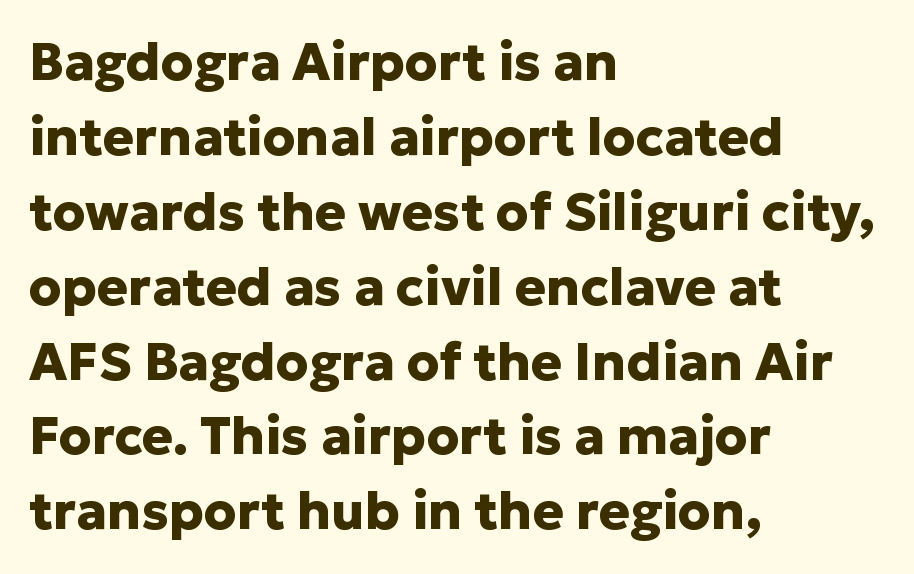
Q: Is the text bold? A: Yes.
Q: Is the text italic (slanted)? A: No, it is upright.
Q: Is the typeface a serif or a sans-serif typeface? A: Sans-serif.
Q: Is the text underlined? A: No.
Q: How is the paragraph aligned? A: Left-aligned.
Q: Is the spacing between letters normal or unusually wide? A: Normal.
Q: Is the spacing between lines tight, normal or loose? A: Normal.
Q: Width (condensed, normal, or wide)? A: Normal.
Q: Stroke contrast? A: Low.
Q: x-height? A: Medium.
Q: Monospaced? A: No.
